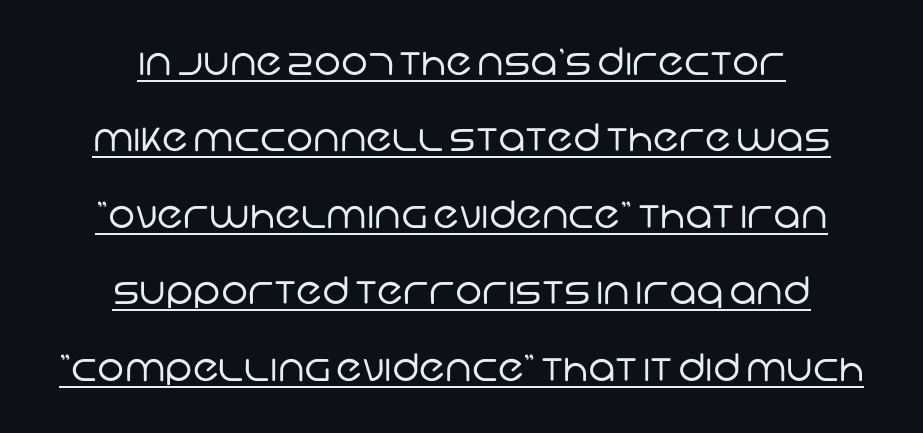
Beneath each row of characters lies a ruled line. A sans-serif font was chosen for this passage. The lines are spread far apart with generous leading. Here the designer chose a conventional face with non-uniform glyph widths.
